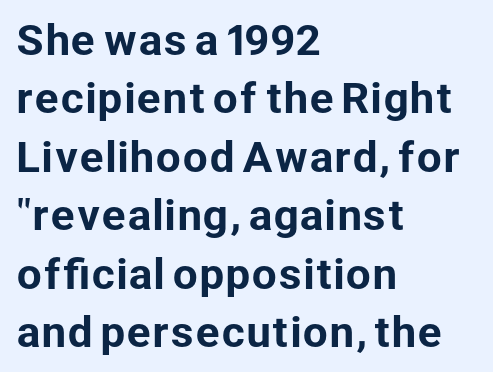
Q: Is the text italic (slanted)? A: No, it is upright.
Q: Is the typeface a serif or a sans-serif typeface? A: Sans-serif.
Q: Is the text underlined? A: No.
Q: How is the paragraph aligned? A: Left-aligned.
Q: Is the spacing between letters normal or unusually wide? A: Normal.
Q: Is the spacing between lines tight, normal or loose? A: Normal.
Q: Width (condensed, normal, or wide)? A: Normal.
Q: Stroke contrast? A: Low.
Q: x-height? A: Medium.
Q: Monospaced? A: No.
